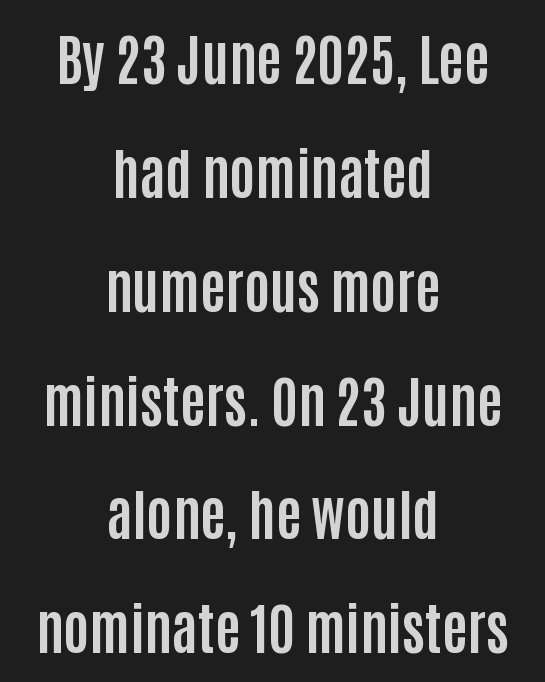
{"serif": "no", "italic": "no", "bold": "yes", "weight": "bold", "width": "condensed", "stroke_contrast": "low", "x_height": "large", "monospaced": "no", "underline": "no", "align": "center", "line_spacing": "loose", "line_spacing_ratio": 2.07, "letter_spacing": "normal", "letter_spacing_em": 0.0, "glyph_px": 55}
